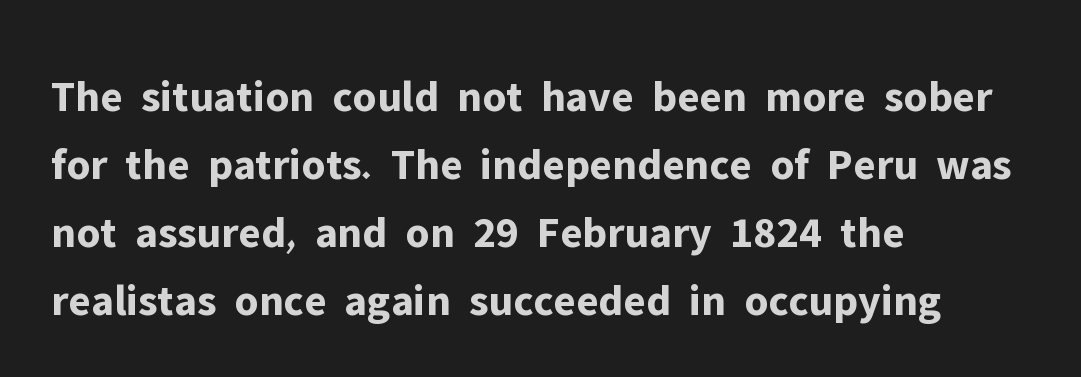
Q: Is the text bold? A: Yes.
Q: Is the text italic (slanted)? A: No, it is upright.
Q: Is the typeface a serif or a sans-serif typeface? A: Sans-serif.
Q: Is the text underlined? A: No.
Q: How is the paragraph aligned? A: Left-aligned.
Q: Is the spacing between letters normal or unusually wide? A: Normal.
Q: Is the spacing between lines tight, normal or loose? A: Normal.
Q: Width (condensed, normal, or wide)? A: Normal.
Q: Stroke contrast? A: Low.
Q: x-height? A: Medium.
Q: Monospaced? A: No.
